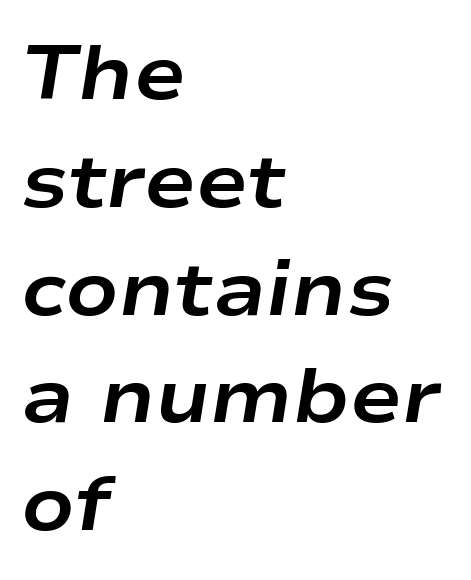
The image shows 77 px bold, wide type, italic (leaning right); set left-aligned, normal line spacing (1.4x), normal letter spacing, not underlined; low stroke contrast and a medium x-height.
